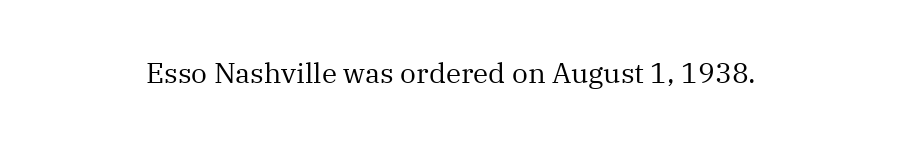
The image shows 28 px regular-weight serif type, upright; set normal letter spacing, not underlined; medium stroke contrast and a medium x-height.
